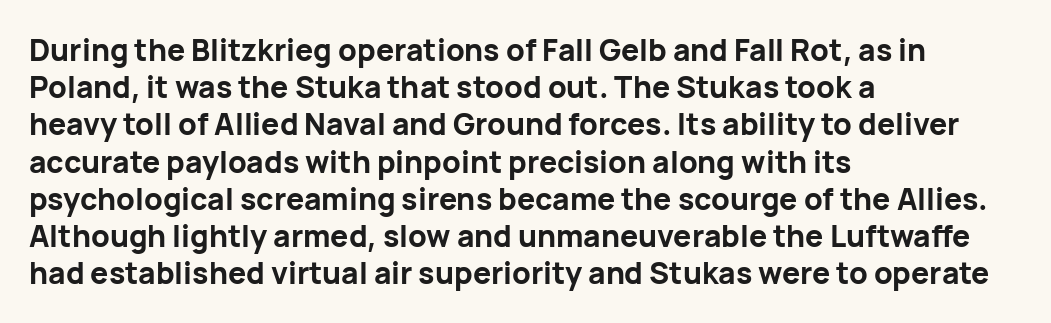
The image shows 30 px bold sans-serif type, upright; set left-aligned, line spacing 1.24x, normal letter spacing, not underlined; low stroke contrast and a medium x-height.
